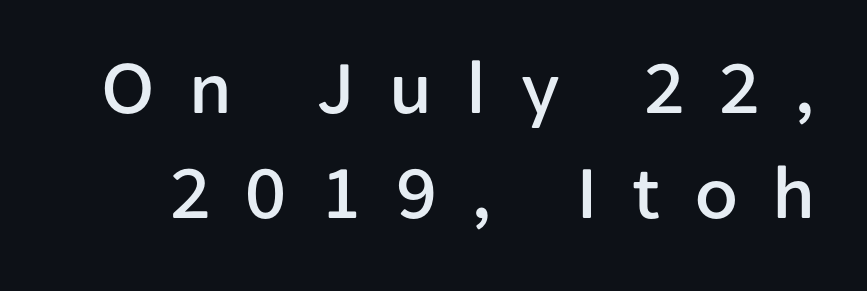
The type sits square on the baseline with zero lean. This rendering employs a face without finishing strokes, i.e., a sans-serif. Is this a fixed-width face? No — the glyphs have proportional, varying widths. Beneath every word, the page is bare.
